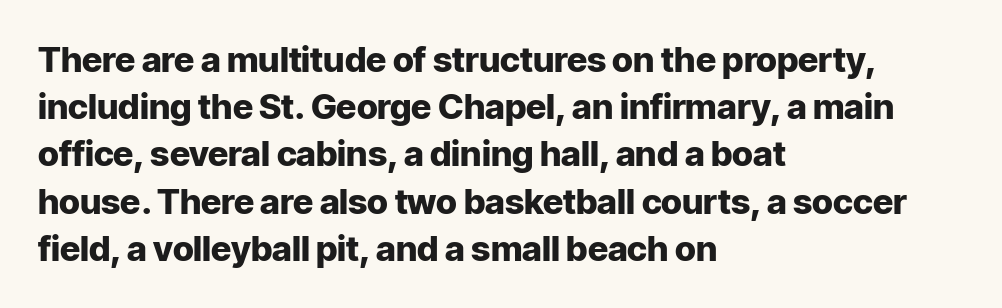
Lines of text with bare space underneath. Looks like regular typesetting: each glyph gets only the width it needs. If you drew a ruler down the left edge, every line would touch it. The line-height multiplier appears to be the usual default. I'd describe the lettering as bold — thick and assertive.
